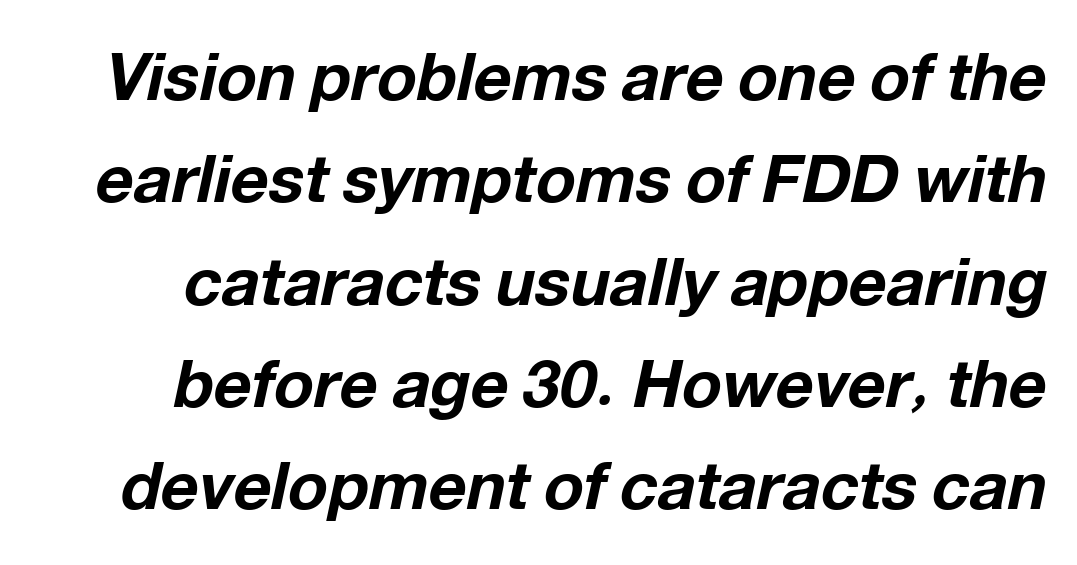
Q: Is the text bold? A: Yes.
Q: Is the text italic (slanted)? A: Yes, it leans right by about 12 degrees.
Q: Is the text underlined? A: No.
Q: Is the spacing between letters normal or unusually wide? A: Normal.
Q: Is the spacing between lines tight, normal or loose? A: Normal.
Q: Width (condensed, normal, or wide)? A: Normal.
Q: Stroke contrast? A: Low.
Q: x-height? A: Medium.
Q: Monospaced? A: No.
